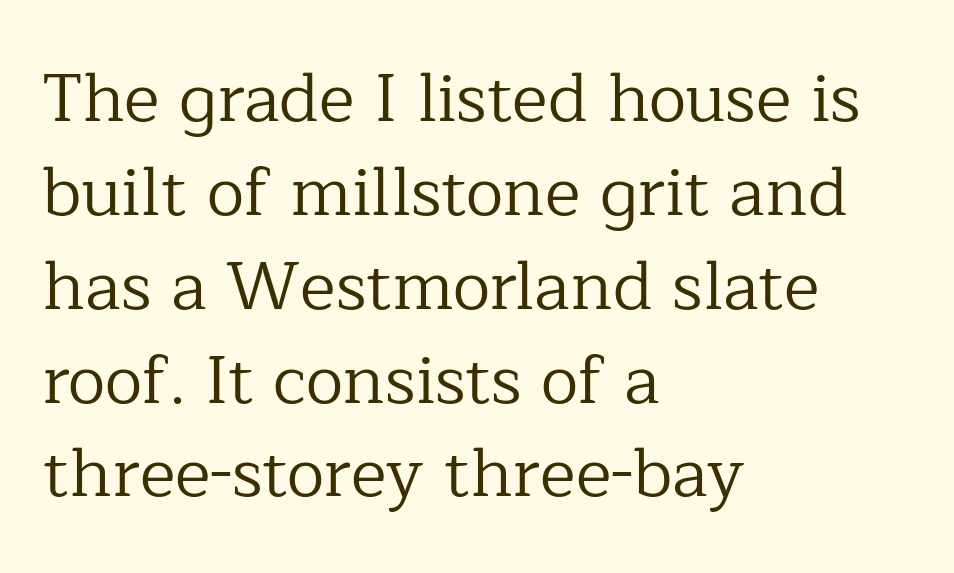
Q: Is the text bold? A: No.
Q: Is the text italic (slanted)? A: No, it is upright.
Q: Is the typeface a serif or a sans-serif typeface? A: Serif.
Q: Is the text underlined? A: No.
Q: How is the paragraph aligned? A: Left-aligned.
Q: Is the spacing between letters normal or unusually wide? A: Normal.
Q: Is the spacing between lines tight, normal or loose? A: Normal.
Q: Width (condensed, normal, or wide)? A: Normal.
Q: Stroke contrast? A: Low.
Q: x-height? A: Medium.
Q: Monospaced? A: No.
